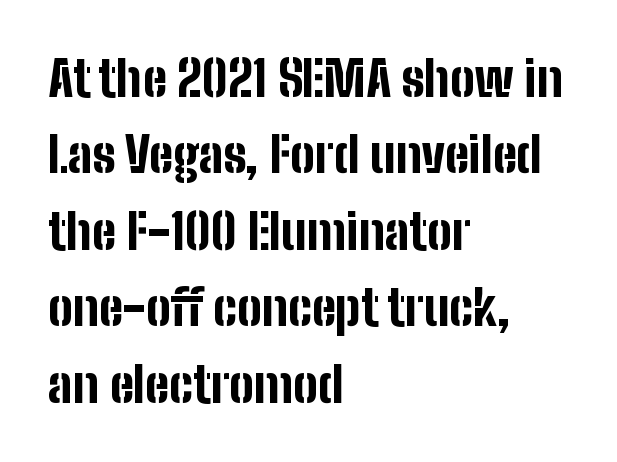
Each line starts at the same left margin while the right side varies. The block of text has a typical density, with ordinary space between rows. Words float on clear page, feet unadorned. Italic: no, the glyphs are upright roman. Font category for this specimen: sans-serif.
